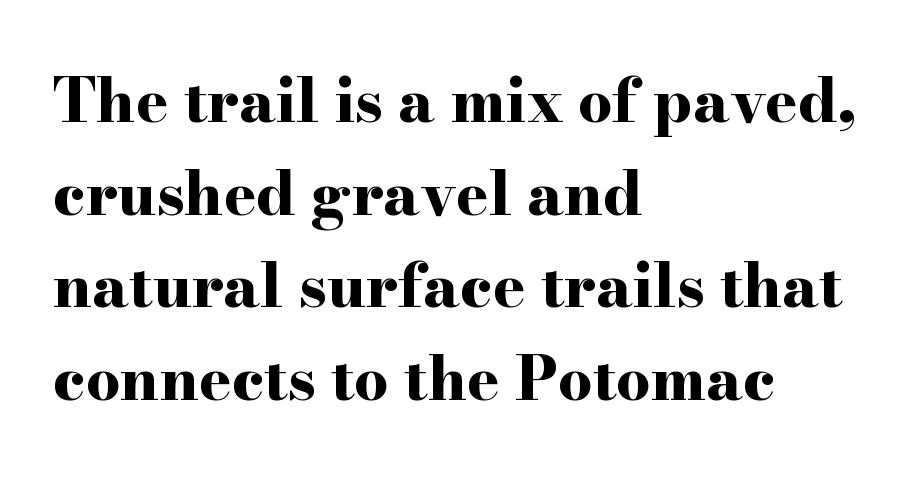
The image shows 61 px bold, wide serif type, upright; set left-aligned, normal line spacing (1.52x), normal letter spacing, not underlined; high stroke contrast and a small x-height.
